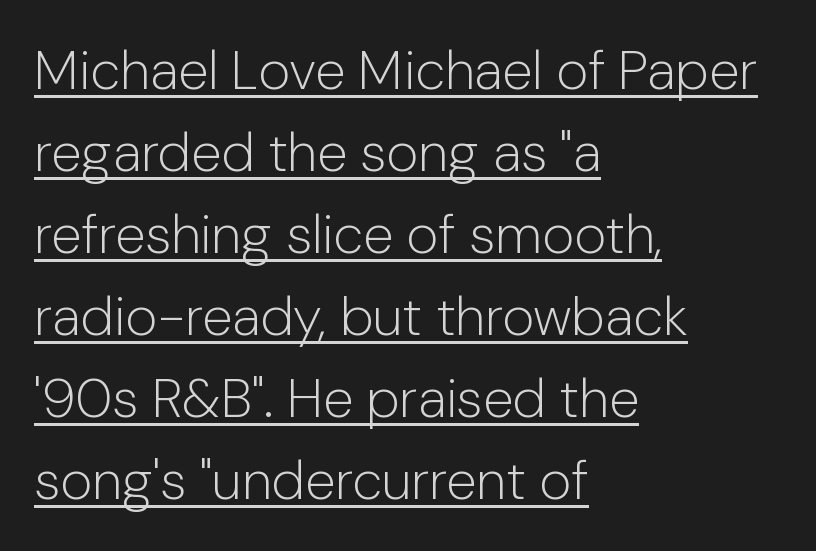
Q: Is the text bold? A: No.
Q: Is the text italic (slanted)? A: No, it is upright.
Q: Is the typeface a serif or a sans-serif typeface? A: Sans-serif.
Q: Is the text underlined? A: Yes.
Q: How is the paragraph aligned? A: Left-aligned.
Q: Is the spacing between letters normal or unusually wide? A: Normal.
Q: Is the spacing between lines tight, normal or loose? A: Normal.
Q: Width (condensed, normal, or wide)? A: Normal.
Q: Stroke contrast? A: Low.
Q: x-height? A: Medium.
Q: Monospaced? A: No.
